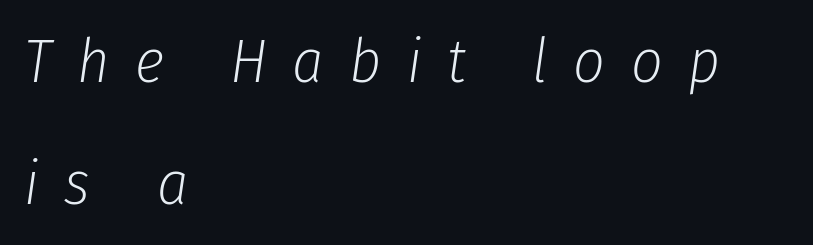
{"italic": "yes", "lean": "right", "slant_degrees": 8, "bold": "no", "weight": "light", "width": "condensed", "stroke_contrast": "low", "x_height": "medium", "monospaced": "no", "underline": "no", "align": "left", "line_spacing": "loose", "line_spacing_ratio": 1.96, "letter_spacing": "wide", "letter_spacing_em": 0.41, "glyph_px": 62}
